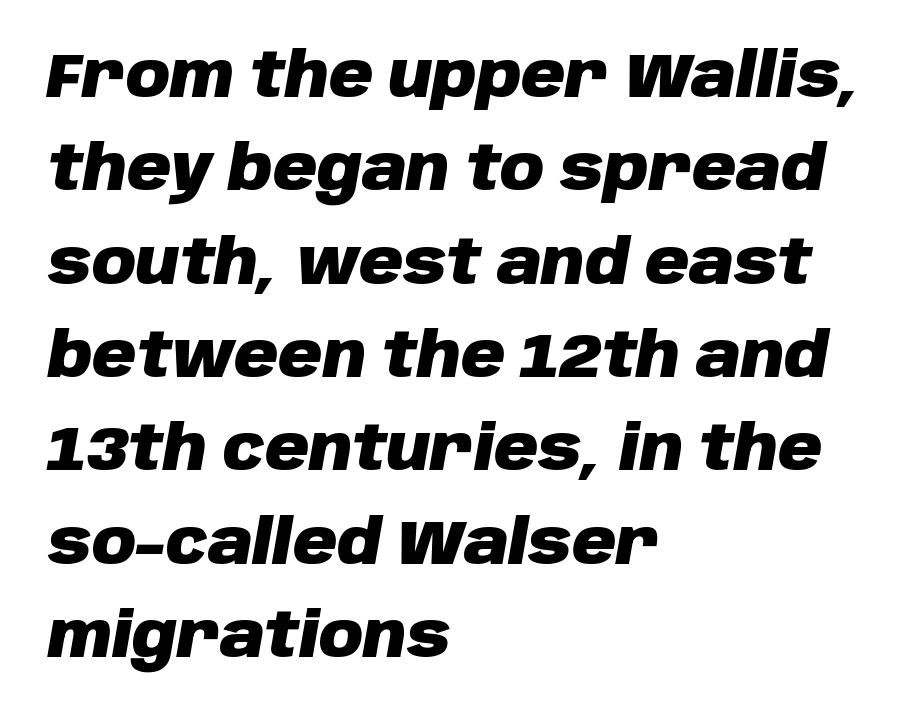
The image shows 61 px heavy type, italic (leaning right); set left-aligned, normal line spacing (1.53x), normal letter spacing, not underlined; low stroke contrast and a large x-height.
